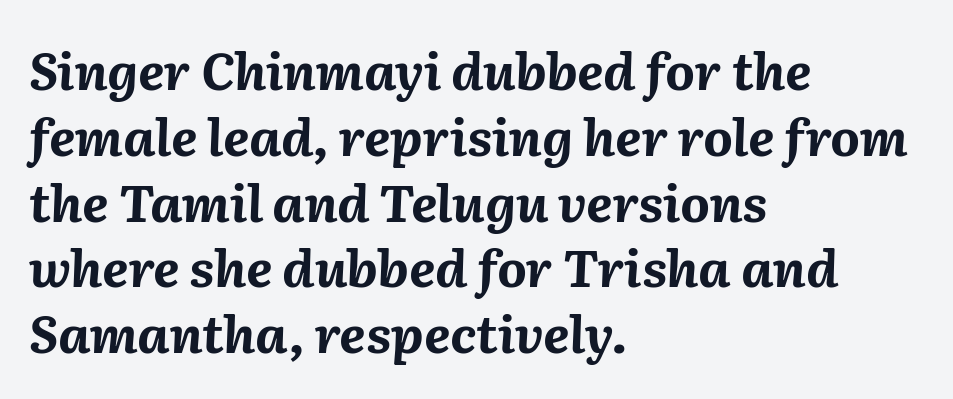
{"italic": "yes", "lean": "right", "slant_degrees": 2, "bold": "yes", "weight": "bold", "width": "normal", "stroke_contrast": "medium", "x_height": "medium", "monospaced": "no", "underline": "no", "align": "left", "line_spacing": "normal", "line_spacing_ratio": 1.29, "letter_spacing": "normal", "letter_spacing_em": 0.0, "glyph_px": 51}
